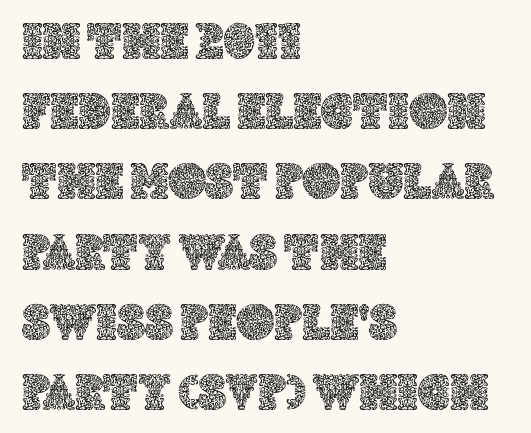
{"italic": "no", "width": "normal", "x_height": "large", "monospaced": "no", "underline": "no", "align": "left", "line_spacing": "normal", "line_spacing_ratio": 1.35, "letter_spacing": "normal", "letter_spacing_em": 0.0, "glyph_px": 52}
